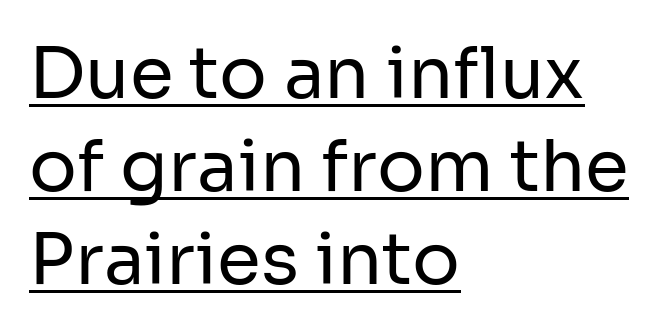
Q: Is the text bold? A: No.
Q: Is the text italic (slanted)? A: No, it is upright.
Q: Is the typeface a serif or a sans-serif typeface? A: Sans-serif.
Q: Is the text underlined? A: Yes.
Q: How is the paragraph aligned? A: Left-aligned.
Q: Is the spacing between letters normal or unusually wide? A: Normal.
Q: Is the spacing between lines tight, normal or loose? A: Normal.
Q: Width (condensed, normal, or wide)? A: Normal.
Q: Stroke contrast? A: Low.
Q: x-height? A: Medium.
Q: Monospaced? A: No.
